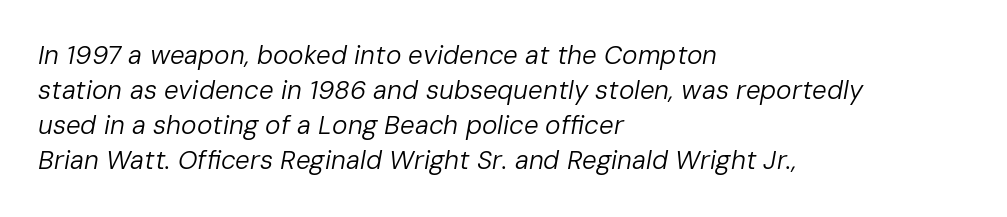
{"italic": "yes", "lean": "right", "slant_degrees": 10, "bold": "no", "underline": "no", "align": "left", "line_spacing": "normal", "line_spacing_ratio": 1.35, "letter_spacing": "normal", "letter_spacing_em": 0.0, "glyph_px": 26}
